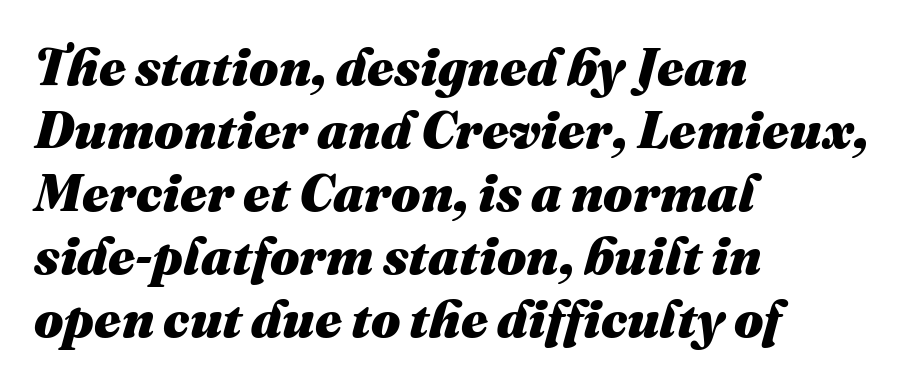
Q: Is the text bold? A: Yes.
Q: Is the text italic (slanted)? A: Yes, it leans right by about 16 degrees.
Q: Is the text underlined? A: No.
Q: How is the paragraph aligned? A: Left-aligned.
Q: Is the spacing between letters normal or unusually wide? A: Normal.
Q: Width (condensed, normal, or wide)? A: Normal.
Q: Stroke contrast? A: Medium.
Q: x-height? A: Medium.
Q: Monospaced? A: No.
